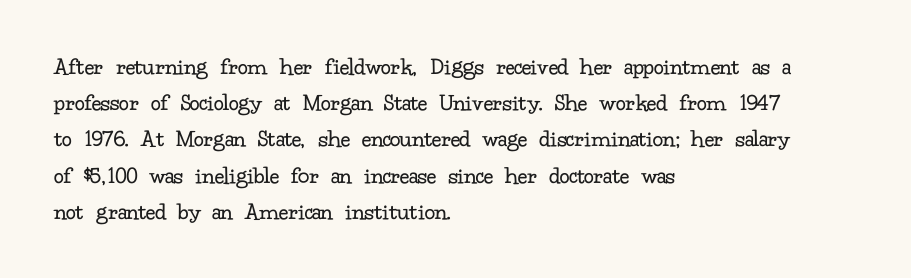
The cut favours lightness, reaching ordinary text weight at its darkest. Left-aligned paragraph, ragged on the right. There is no visible air inserted between adjacent glyphs. Has an underline been added? It has not. Upright lettering throughout. Leading matches the norm, producing a regular column.
